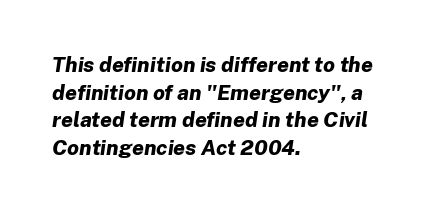
This rendering uses left alignment, leaving the right contour irregular. The rendering uses a moderate line-height, typical for paragraphs. Nobody drew a line under any word here. There is no visible air inserted between adjacent glyphs. Students, this is bold: see how much ink each stroke carries.
